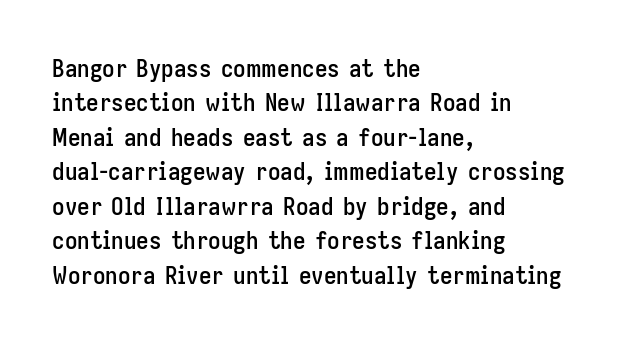
Q: Is the text italic (slanted)? A: No, it is upright.
Q: Is the text underlined? A: No.
Q: How is the paragraph aligned? A: Left-aligned.
Q: Is the spacing between letters normal or unusually wide? A: Normal.
Q: Is the spacing between lines tight, normal or loose? A: Normal.
